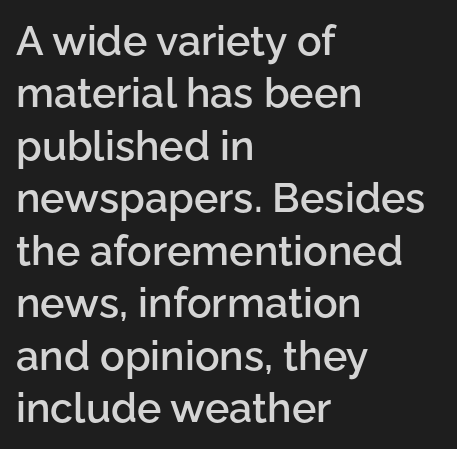
Q: Is the text bold? A: Semi-bold.
Q: Is the text italic (slanted)? A: No, it is upright.
Q: Is the typeface a serif or a sans-serif typeface? A: Sans-serif.
Q: Is the text underlined? A: No.
Q: How is the paragraph aligned? A: Left-aligned.
Q: Is the spacing between letters normal or unusually wide? A: Normal.
Q: Is the spacing between lines tight, normal or loose? A: Normal.
Q: Width (condensed, normal, or wide)? A: Normal.
Q: Stroke contrast? A: Low.
Q: x-height? A: Medium.
Q: Monospaced? A: No.
